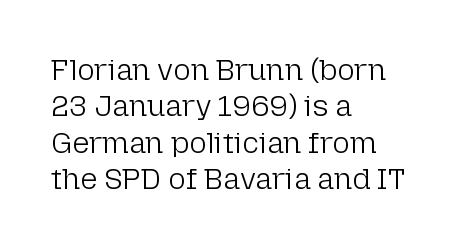
{"serif": "no", "italic": "no", "bold": "no", "weight": "light", "width": "normal", "stroke_contrast": "low", "x_height": "medium", "monospaced": "no", "underline": "no", "align": "left", "line_spacing_ratio": 1.21, "letter_spacing": "normal", "letter_spacing_em": 0.0, "glyph_px": 30}
